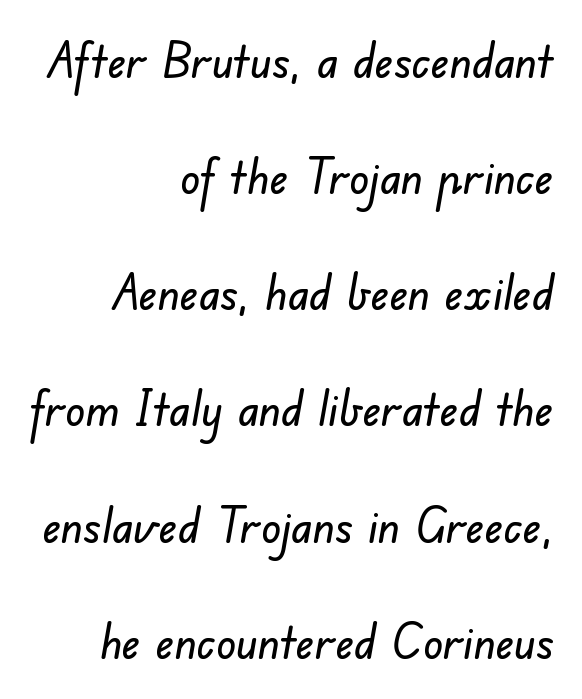
Q: Is the typeface a serif or a sans-serif typeface? A: Sans-serif.
Q: Is the text underlined? A: No.
Q: How is the paragraph aligned? A: Right-aligned.
Q: Is the spacing between letters normal or unusually wide? A: Normal.
Q: Is the spacing between lines tight, normal or loose? A: Loose.
Q: Width (condensed, normal, or wide)? A: Normal.
Q: Stroke contrast? A: Low.
Q: x-height? A: Small.
Q: Monospaced? A: No.
